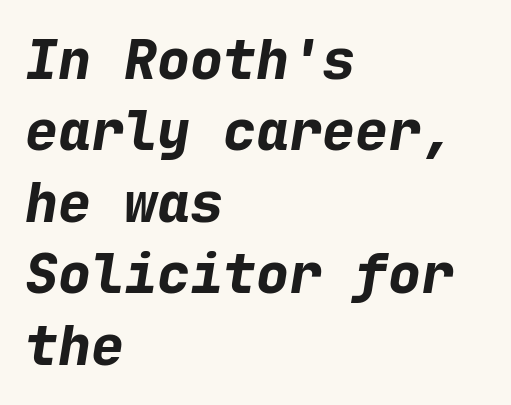
Q: Is the text bold? A: Yes.
Q: Is the text italic (slanted)? A: Yes, it leans right by about 9 degrees.
Q: Is the text underlined? A: No.
Q: How is the paragraph aligned? A: Left-aligned.
Q: Is the spacing between letters normal or unusually wide? A: Normal.
Q: Is the spacing between lines tight, normal or loose? A: Normal.
Q: Width (condensed, normal, or wide)? A: Normal.
Q: Stroke contrast? A: Low.
Q: x-height? A: Medium.
Q: Monospaced? A: Yes.
